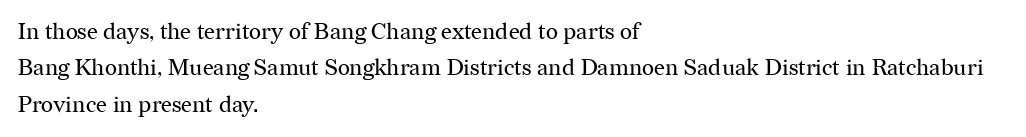
The image shows 23 px text type, upright; set left-aligned, normal line spacing (1.58x), normal letter spacing, not underlined.
